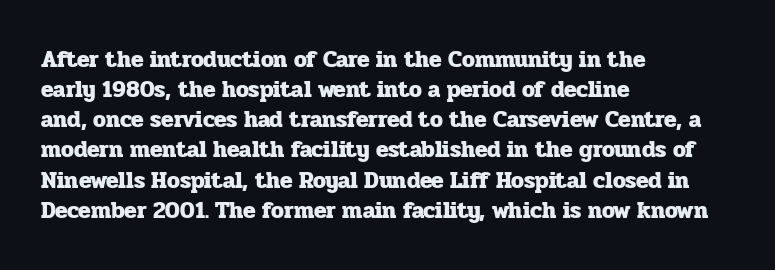
{"italic": "no", "bold": "yes", "underline": "no", "align": "left", "line_spacing": "normal", "line_spacing_ratio": 1.31, "letter_spacing": "normal", "letter_spacing_em": 0.0, "glyph_px": 23}
